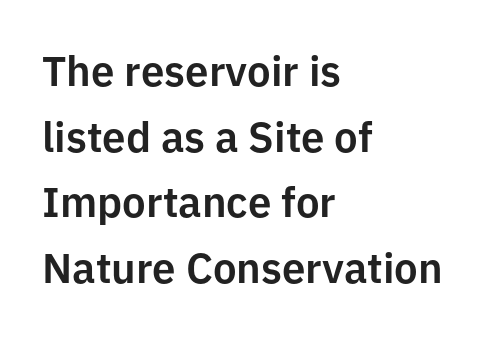
{"serif": "no", "italic": "no", "width": "normal", "stroke_contrast": "low", "x_height": "medium", "monospaced": "no", "underline": "no", "align": "left", "line_spacing": "normal", "line_spacing_ratio": 1.56, "letter_spacing": "normal", "letter_spacing_em": 0.0, "glyph_px": 42}
